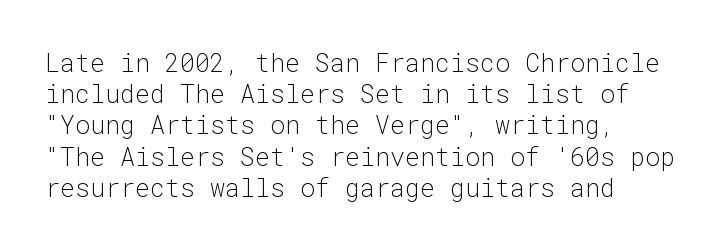
Q: Is the text bold? A: No.
Q: Is the text italic (slanted)? A: No, it is upright.
Q: Is the text underlined? A: No.
Q: Is the spacing between letters normal or unusually wide? A: Normal.
Q: Is the spacing between lines tight, normal or loose? A: Normal.
